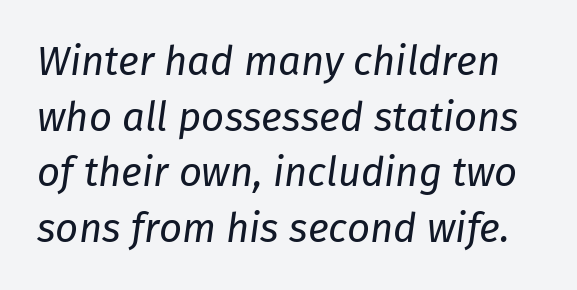
{"italic": "yes", "lean": "right", "slant_degrees": 8, "bold": "no", "weight": "regular", "width": "normal", "stroke_contrast": "low", "x_height": "medium", "monospaced": "no", "underline": "no", "line_spacing": "normal", "line_spacing_ratio": 1.39, "letter_spacing": "normal", "letter_spacing_em": 0.0, "glyph_px": 40}
